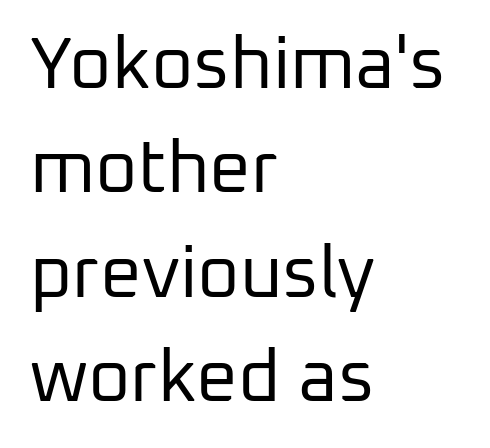
Tracking value appears to be zero — textbook default spacing. The specimen reads as upright at a glance. Character widths vary here, with narrow letters taking less room than wide ones. A sans-serif font was chosen for this passage. The lines are quadded left. Weight: in the light-to-regular range.
